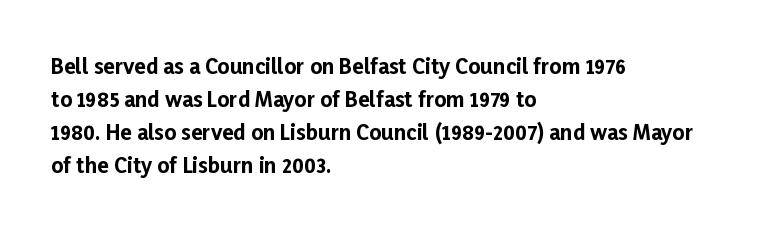
Q: Is the text bold? A: Yes.
Q: Is the text italic (slanted)? A: No, it is upright.
Q: Is the text underlined? A: No.
Q: How is the paragraph aligned? A: Left-aligned.
Q: Is the spacing between letters normal or unusually wide? A: Normal.
Q: Is the spacing between lines tight, normal or loose? A: Normal.
